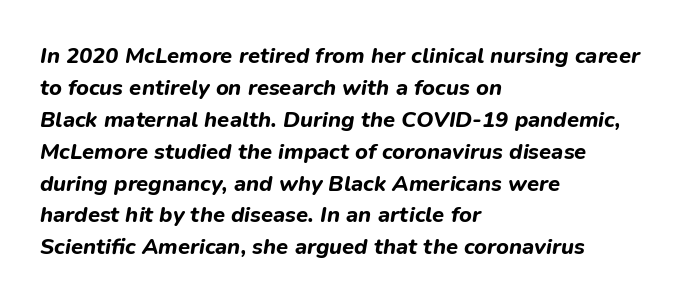
The image shows 22 px bold type, italic (leaning right); set left-aligned, normal line spacing (1.45x), normal letter spacing, not underlined.
